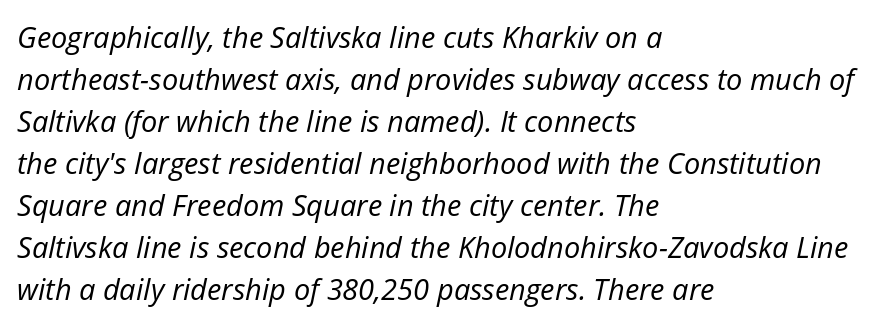
The typesetter chose a ragged-right arrangement here. Looks like regular typesetting: each glyph gets only the width it needs. Interline gaps are of average width in this sample. The passage shown leans; its letterforms are oblique. The line texture is even and compact thanks to regular tracking.
